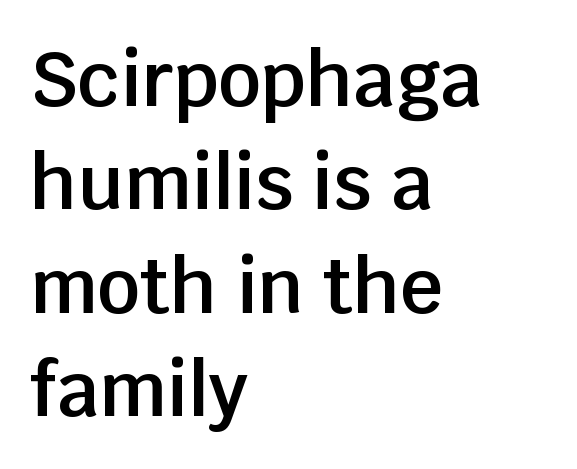
Is this a sans? Yes — the strokes have no serifs. Varying glyph widths throughout — classic text-font behaviour. If you drew a line through each stem, it would be perfectly vertical. How are the letters spaced? Ordinarily, with no added tracking. These words are printed semibold, heavier than regular yet not bold. Leading matches the norm, producing a regular column.
